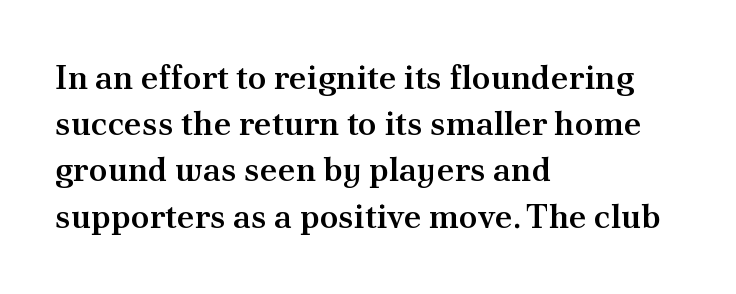
The image shows 34 px semibold serif type, upright; set left-aligned, normal line spacing (1.36x), normal letter spacing, not underlined; medium stroke contrast and a small x-height.
